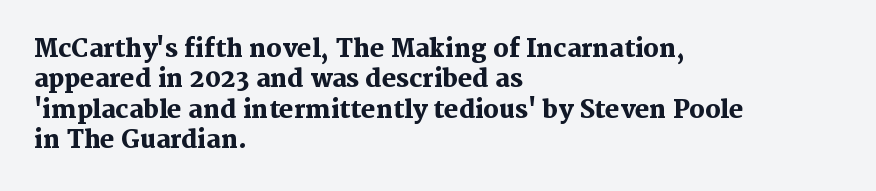
{"italic": "no", "bold": "yes", "underline": "no", "align": "left", "line_spacing": "normal", "line_spacing_ratio": 1.27, "letter_spacing": "normal", "letter_spacing_em": 0.0, "glyph_px": 24}
